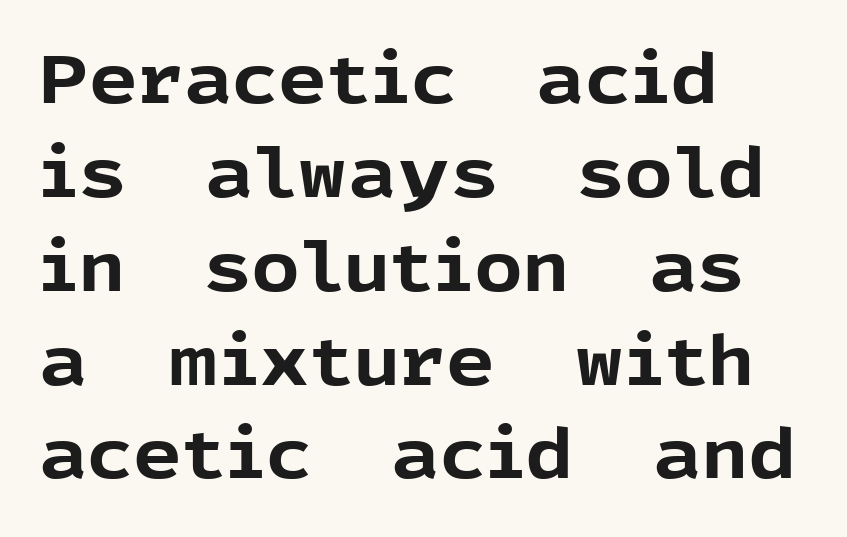
Q: Is the text bold? A: Yes.
Q: Is the text italic (slanted)? A: No, it is upright.
Q: Is the typeface a serif or a sans-serif typeface? A: Sans-serif.
Q: Is the text underlined? A: No.
Q: How is the paragraph aligned? A: Left-aligned.
Q: Is the spacing between letters normal or unusually wide? A: Normal.
Q: Is the spacing between lines tight, normal or loose? A: Normal.
Q: Width (condensed, normal, or wide)? A: Normal.
Q: x-height? A: Medium.
Q: Monospaced? A: No.
